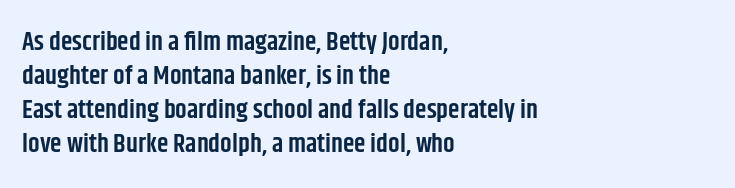
The image shows 26 px text type, upright; set left-aligned, normal line spacing (1.31x), normal letter spacing, not underlined.
